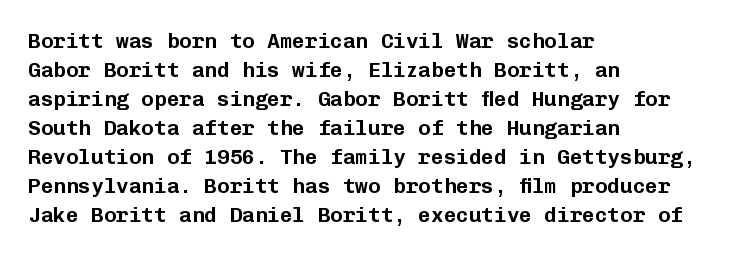
The image shows 21 px text type, upright; set left-aligned, normal line spacing (1.38x), normal letter spacing, not underlined.
